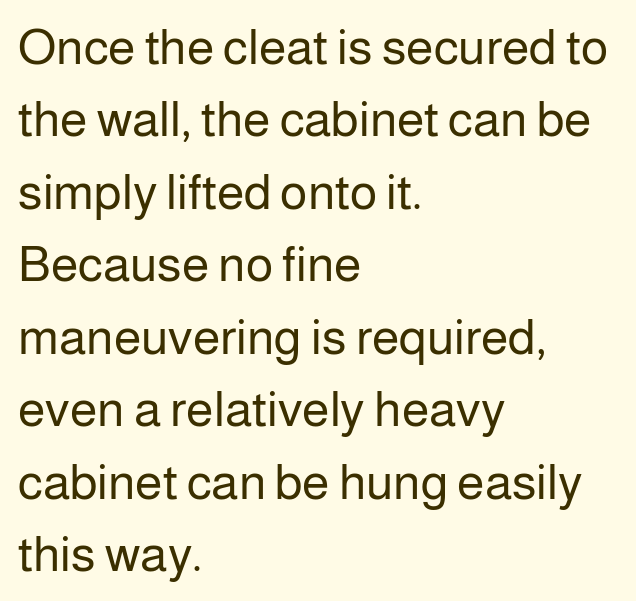
The letterforms sit shoulder to shoulder at normal distance. Typographically, this falls in the sans-serif category. This sample keeps an unexceptional amount of space between lines. The rendering anchors every line to the left-hand side.
